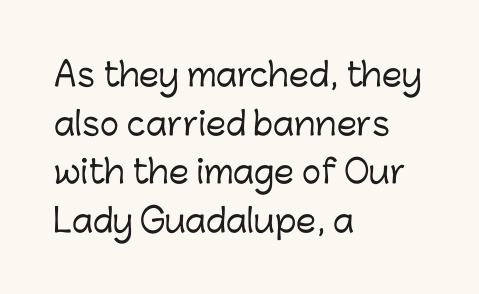
The image shows 32 px sans-serif type, upright; set left-aligned, normal line spacing (1.52x), normal letter spacing, not underlined; low stroke contrast and a medium x-height.
